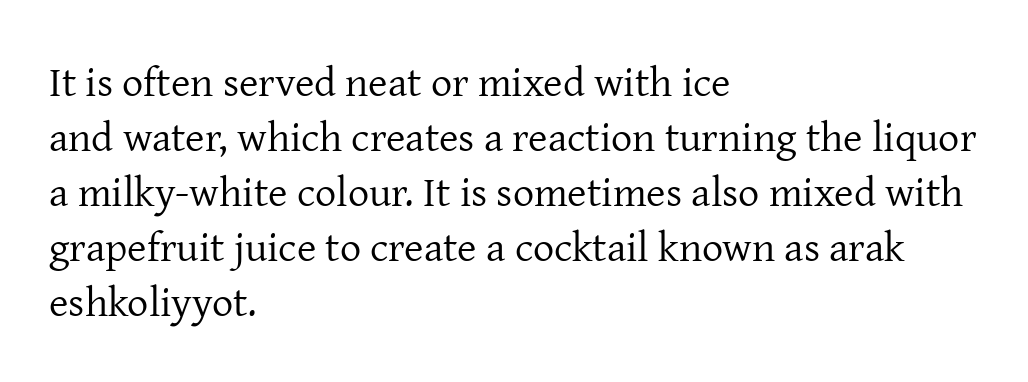
The image shows 42 px regular-weight serif type, upright; set left-aligned, normal line spacing (1.31x), normal letter spacing, not underlined; low stroke contrast and a medium x-height.
